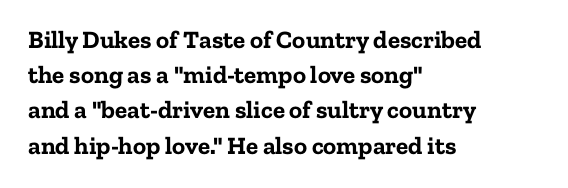
Here the glyphs are tracked normally, forming tight word shapes. Posture: upright roman. Plain, unruled lines of type. Leading matches the norm, producing a regular column.
